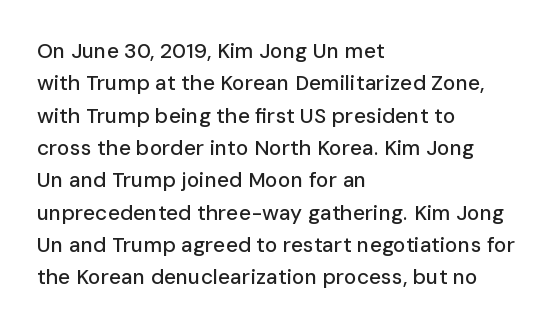
Q: Is the text italic (slanted)? A: No, it is upright.
Q: Is the text underlined? A: No.
Q: How is the paragraph aligned? A: Left-aligned.
Q: Is the spacing between letters normal or unusually wide? A: Normal.
Q: Is the spacing between lines tight, normal or loose? A: Normal.
